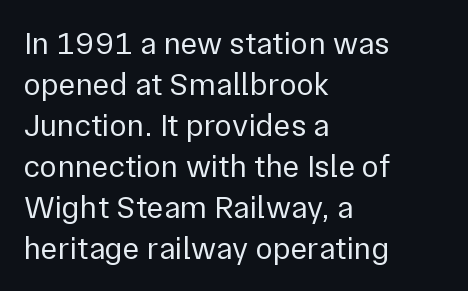
Q: Is the text bold? A: No.
Q: Is the text italic (slanted)? A: No, it is upright.
Q: Is the typeface a serif or a sans-serif typeface? A: Sans-serif.
Q: Is the text underlined? A: No.
Q: How is the paragraph aligned? A: Left-aligned.
Q: Is the spacing between letters normal or unusually wide? A: Normal.
Q: Is the spacing between lines tight, normal or loose? A: Normal.
Q: Width (condensed, normal, or wide)? A: Normal.
Q: Stroke contrast? A: Low.
Q: x-height? A: Medium.
Q: Monospaced? A: No.
